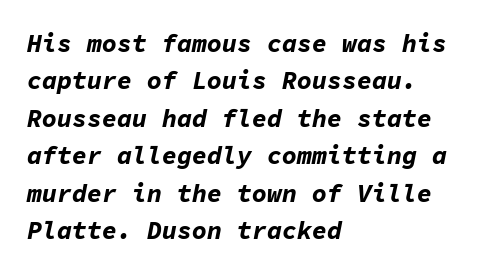
{"italic": "yes", "lean": "right", "slant_degrees": 11, "bold": "yes", "underline": "no", "align": "left", "line_spacing": "normal", "line_spacing_ratio": 1.5, "letter_spacing": "normal", "letter_spacing_em": 0.0, "glyph_px": 25}
